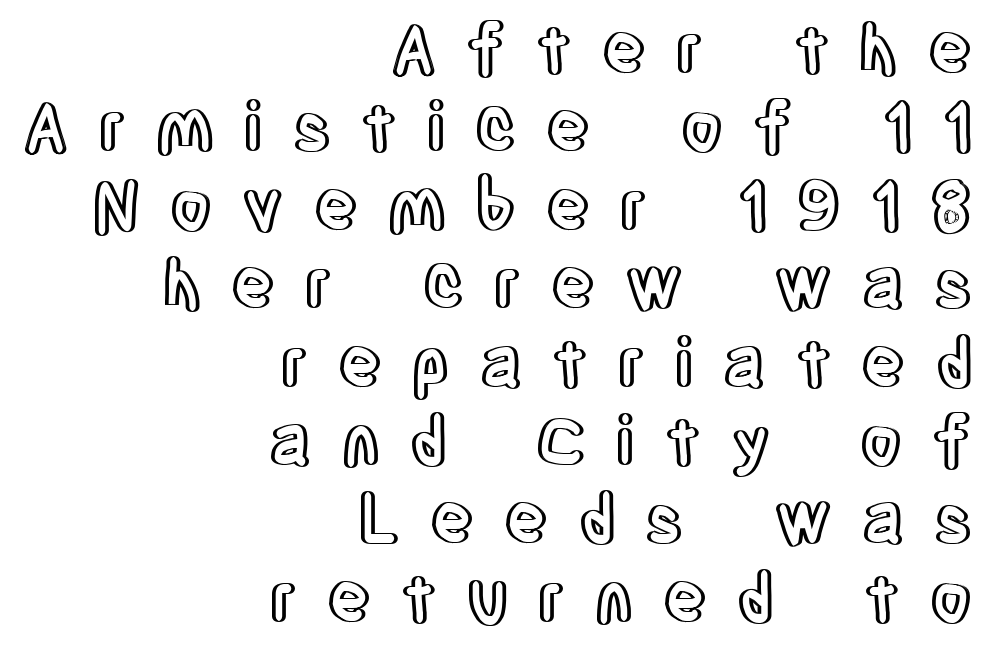
The image shows 67 px condensed type, upright; set right-aligned, line spacing 1.17x, unusually wide letter spacing (+0.45 em), not underlined; a large x-height.
